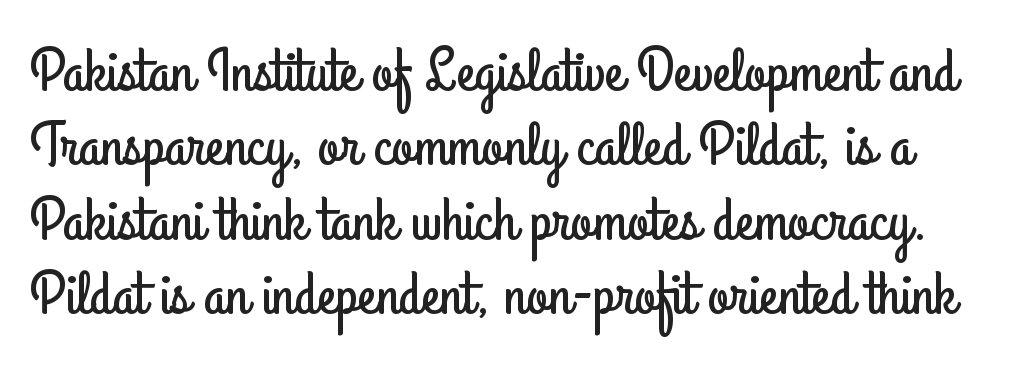
Q: Is the typeface a serif or a sans-serif typeface? A: Sans-serif.
Q: Is the text underlined? A: No.
Q: Is the spacing between letters normal or unusually wide? A: Normal.
Q: Width (condensed, normal, or wide)? A: Condensed.
Q: Stroke contrast? A: Low.
Q: x-height? A: Small.
Q: Monospaced? A: No.
